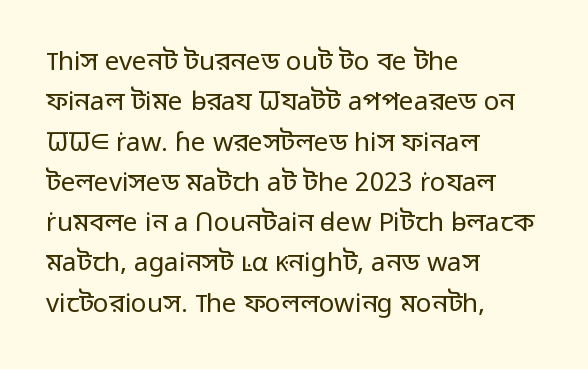
Check the space under the baseline: it is left empty. The type sits square on the baseline with zero lean. Line spacing here is normal. Casual observation: everything's shoved over to the left. Honestly, the letter spacing is just normal — you wouldn't notice it.
